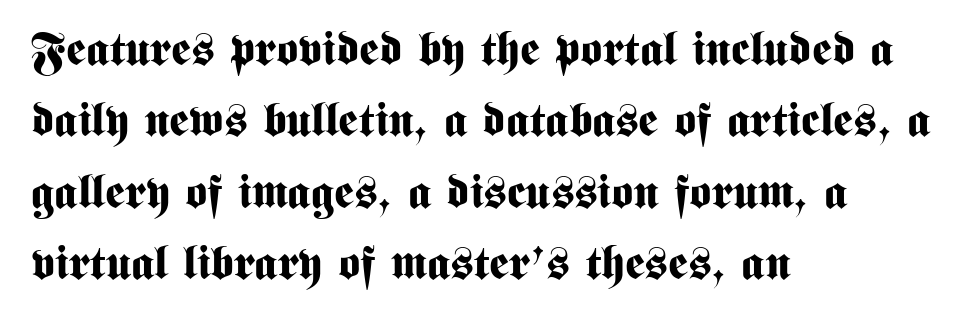
{"serif": "no", "italic": "no", "bold": "yes", "weight": "bold", "width": "condensed", "stroke_contrast": "medium", "x_height": "medium", "monospaced": "no", "underline": "no", "align": "left", "line_spacing": "normal", "line_spacing_ratio": 1.52, "letter_spacing": "normal", "letter_spacing_em": 0.0, "glyph_px": 47}
